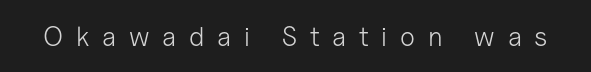
This rendering features lettering with no underline. Spacing between characters has been opened up far beyond the box default. A roman cut, with each character standing at attention. Weight: in the light-to-regular range.
